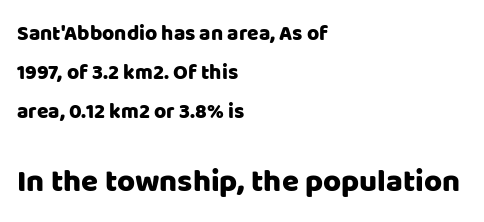
The image shows 31 px sans-serif type, upright; set left-aligned, line spacing 1.85x, normal letter spacing, not underlined; the second (bottom) block is 1.48x larger; low stroke contrast and a large x-height.
